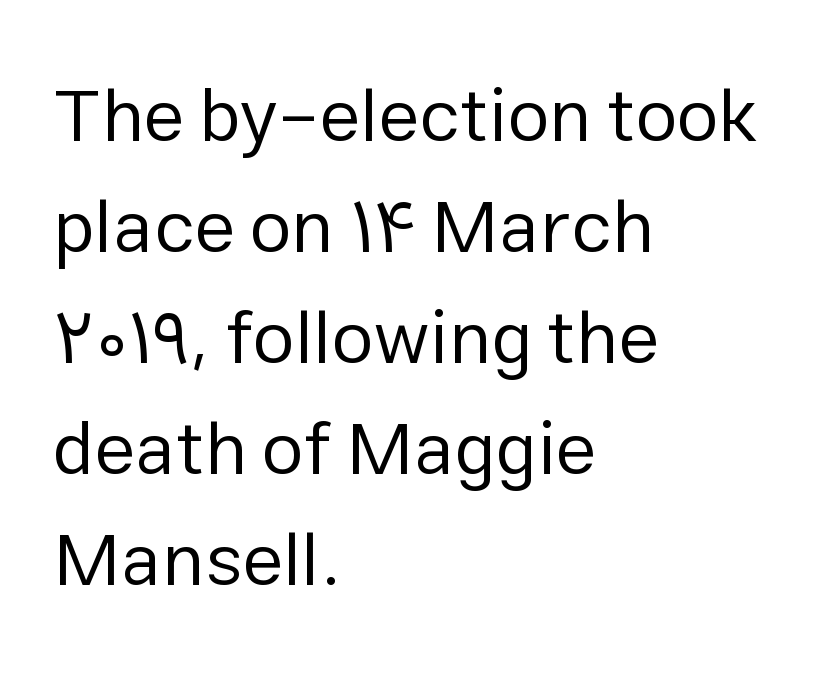
Q: Is the text bold? A: No.
Q: Is the text italic (slanted)? A: No, it is upright.
Q: Is the typeface a serif or a sans-serif typeface? A: Sans-serif.
Q: Is the text underlined? A: No.
Q: How is the paragraph aligned? A: Left-aligned.
Q: Is the spacing between letters normal or unusually wide? A: Normal.
Q: Is the spacing between lines tight, normal or loose? A: Normal.
Q: Width (condensed, normal, or wide)? A: Normal.
Q: Stroke contrast? A: Low.
Q: x-height? A: Medium.
Q: Monospaced? A: No.
